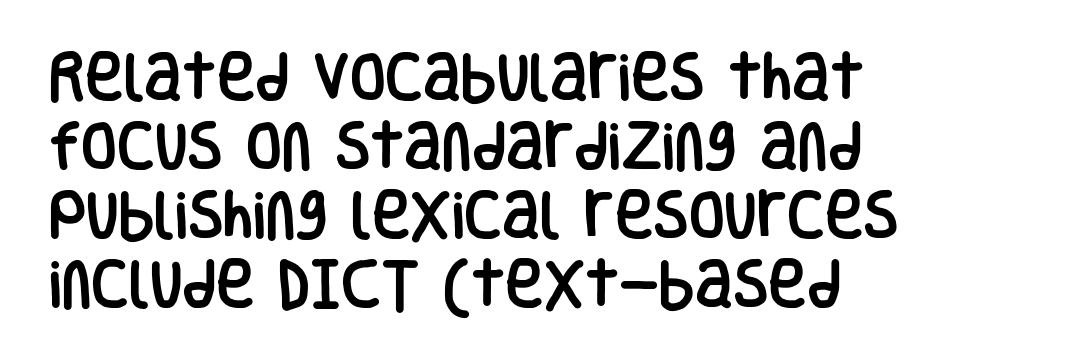
Q: Is the text italic (slanted)? A: No, it is upright.
Q: Is the typeface a serif or a sans-serif typeface? A: Sans-serif.
Q: Is the text underlined? A: No.
Q: How is the paragraph aligned? A: Left-aligned.
Q: Is the spacing between letters normal or unusually wide? A: Normal.
Q: Is the spacing between lines tight, normal or loose? A: Normal.
Q: Width (condensed, normal, or wide)? A: Condensed.
Q: Stroke contrast? A: Low.
Q: x-height? A: Large.
Q: Monospaced? A: No.
